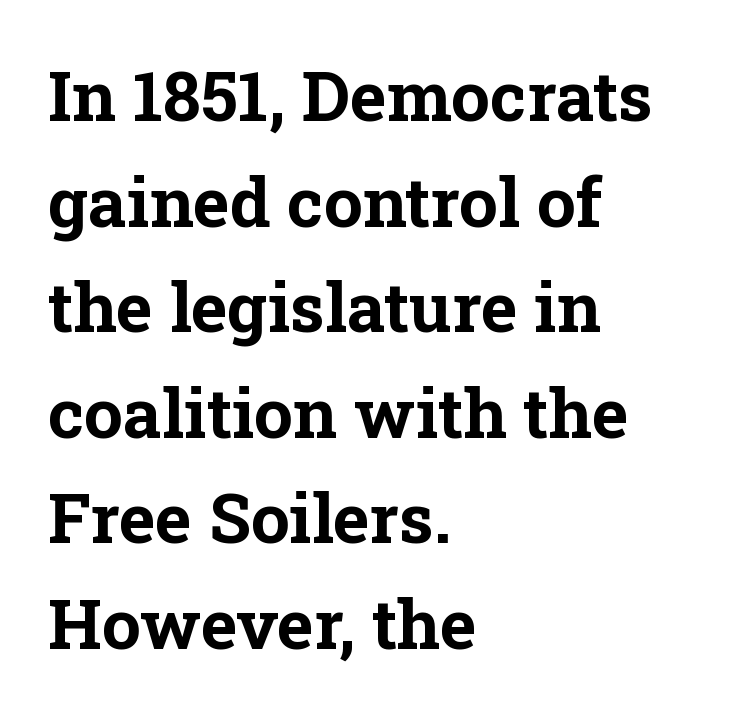
The setting favours the left margin, as ordinary paragraphs usually do. The characters look thick and weighty, a clear bold. Does the lettering tilt? It doesn't — this is upright. Each letter keeps its own natural width here, so spacing adapts to shape. The zone under the glyphs is completely vacant. Are there feet on the stems? There are — it's a serif.
